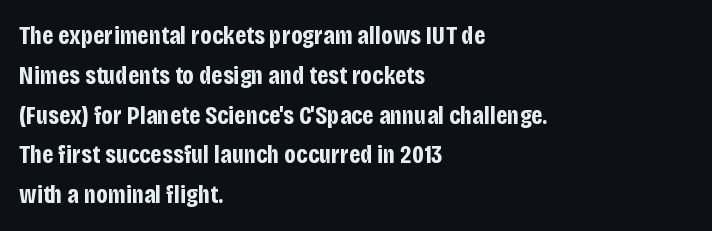
The image shows 26 px bold type, upright; set left-aligned, normal line spacing (1.53x), normal letter spacing, not underlined.
